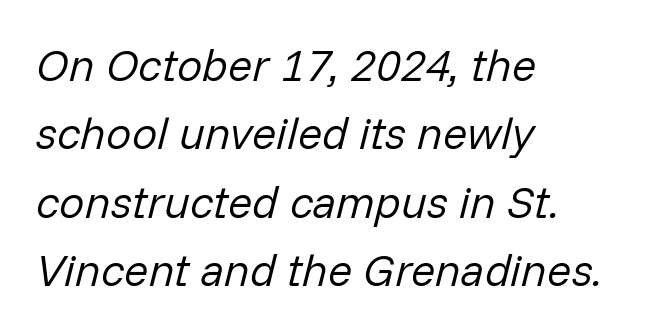
The image shows 45 px regular-weight type, italic (leaning right); set left-aligned, normal line spacing (1.52x), normal letter spacing, not underlined; low stroke contrast and a medium x-height.
